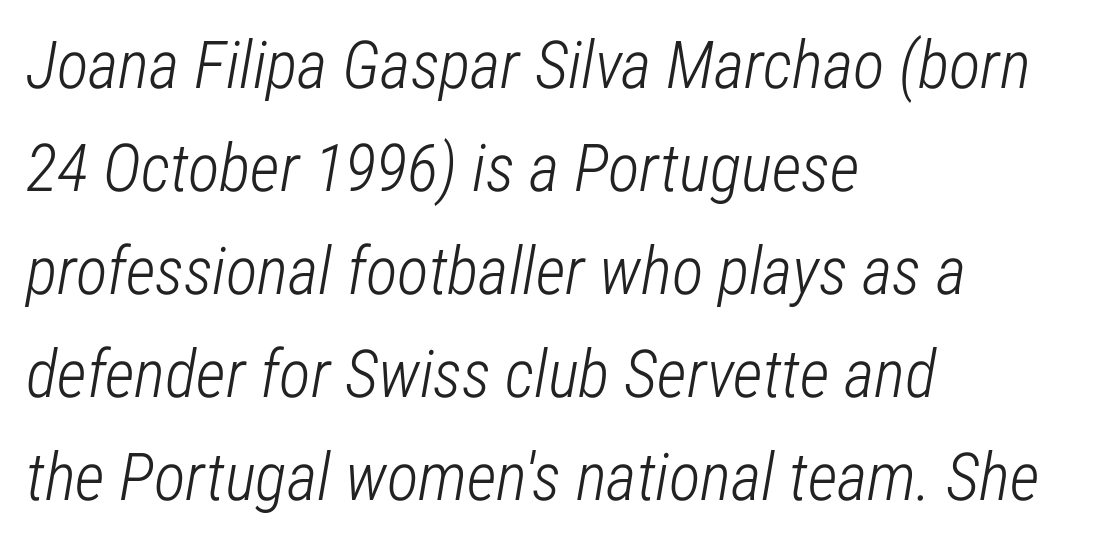
Q: Is the text bold? A: No.
Q: Is the text italic (slanted)? A: Yes, it leans right by about 12 degrees.
Q: Is the text underlined? A: No.
Q: How is the paragraph aligned? A: Left-aligned.
Q: Is the spacing between letters normal or unusually wide? A: Normal.
Q: Is the spacing between lines tight, normal or loose? A: Normal.
Q: Width (condensed, normal, or wide)? A: Condensed.
Q: Stroke contrast? A: Low.
Q: x-height? A: Medium.
Q: Monospaced? A: No.
